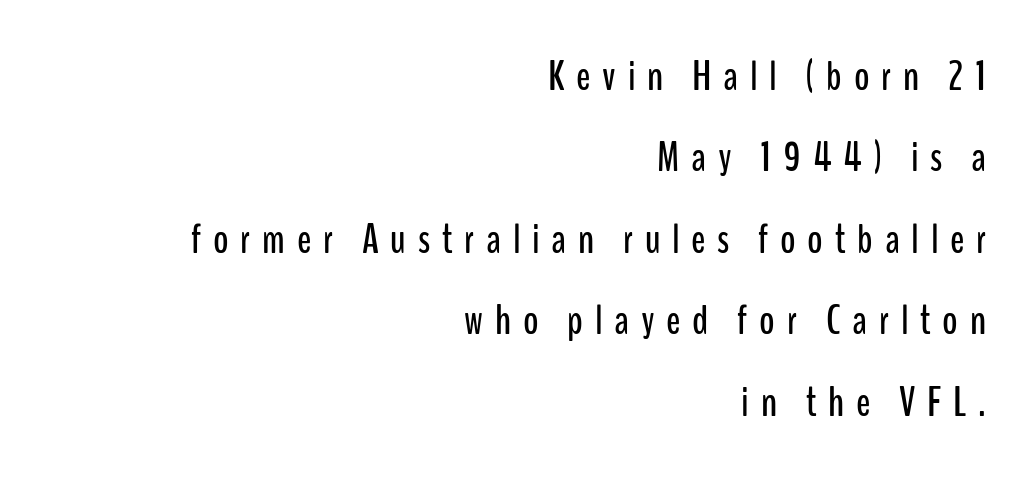
{"serif": "no", "italic": "no", "width": "condensed", "stroke_contrast": "low", "x_height": "medium", "monospaced": "no", "underline": "no", "align": "right", "line_spacing": "loose", "line_spacing_ratio": 1.94, "letter_spacing": "wide", "letter_spacing_em": 0.28, "glyph_px": 42}
